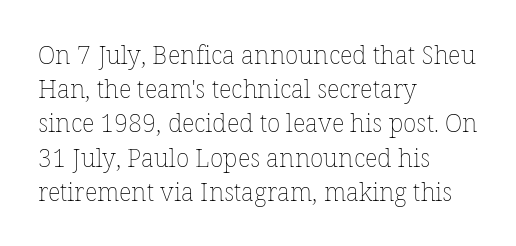
The image shows 25 px text type, upright; set left-aligned, normal line spacing (1.37x), normal letter spacing, not underlined.
